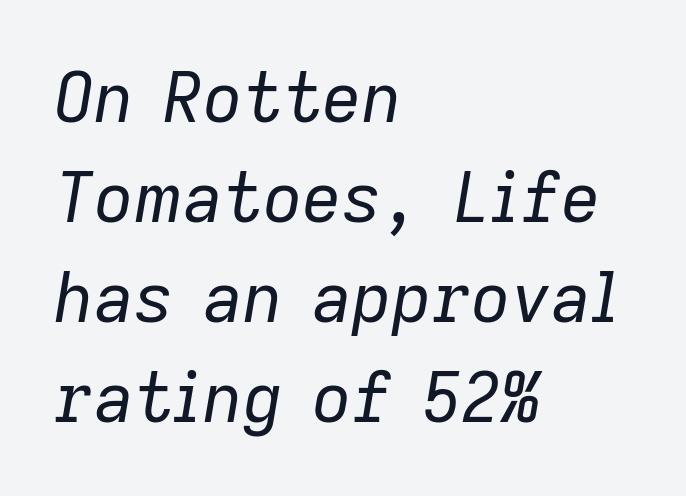
This rendering leaves character spacing at its baseline value. Varying glyph widths throughout — classic text-font behaviour. These lines stack with their left ends in a neat column. The whole block is typeset with a tilt. These glyphs show unthickened strokes, regular width or finer.
